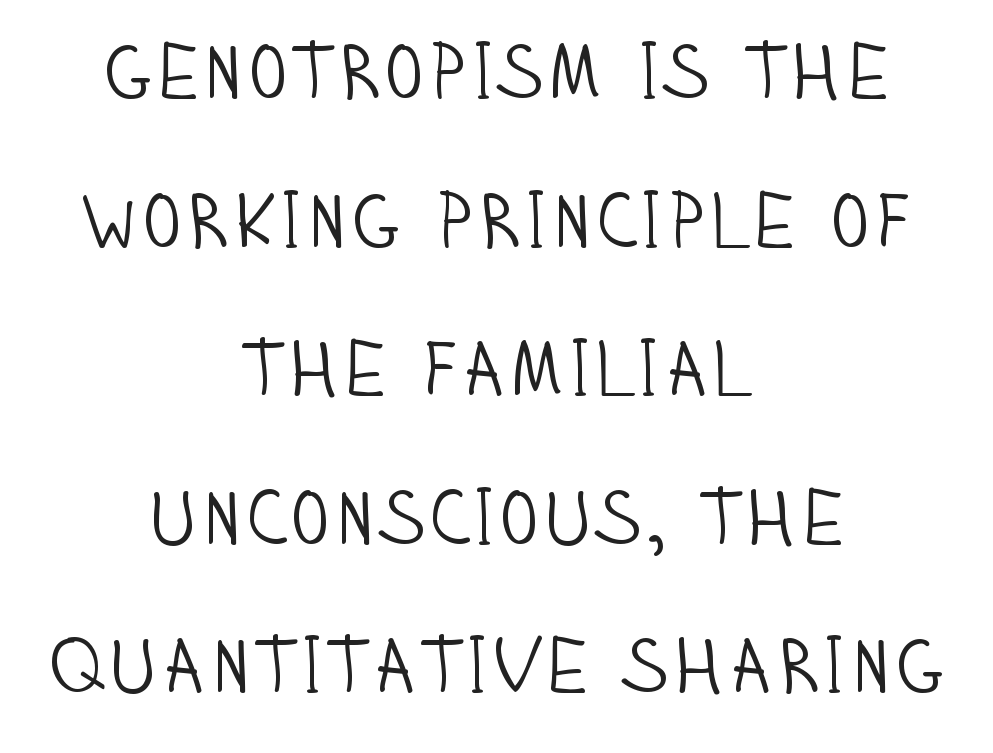
{"serif": "no", "italic": "no", "bold": "no", "weight": "light", "width": "condensed", "stroke_contrast": "low", "x_height": "large", "monospaced": "no", "underline": "no", "align": "center", "line_spacing": "loose", "line_spacing_ratio": 1.93, "letter_spacing": "normal", "letter_spacing_em": 0.0, "glyph_px": 77}
